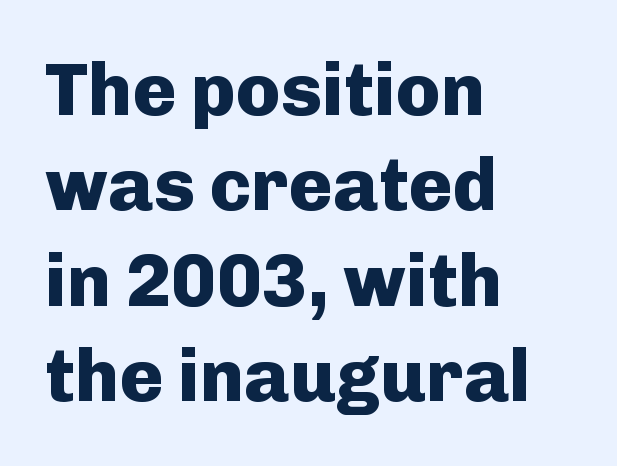
{"serif": "no", "italic": "no", "bold": "yes", "weight": "heavy", "width": "normal", "stroke_contrast": "low", "x_height": "medium", "monospaced": "no", "underline": "no", "align": "left", "line_spacing": "normal", "line_spacing_ratio": 1.29, "letter_spacing": "normal", "letter_spacing_em": 0.0, "glyph_px": 74}
